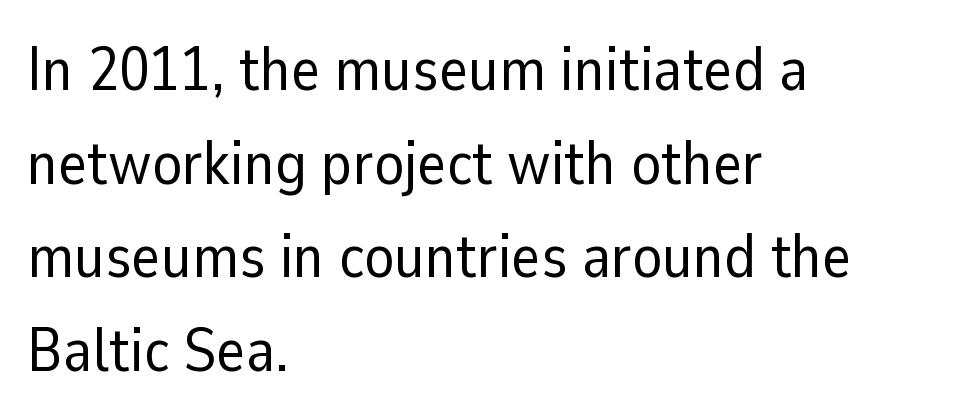
{"serif": "no", "italic": "no", "bold": "no", "weight": "regular", "width": "normal", "stroke_contrast": "low", "x_height": "medium", "monospaced": "no", "underline": "no", "align": "left", "line_spacing": "normal", "line_spacing_ratio": 1.51, "letter_spacing": "normal", "letter_spacing_em": 0.0, "glyph_px": 62}
